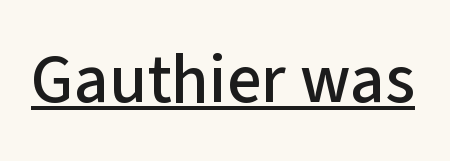
{"serif": "no", "italic": "no", "width": "normal", "stroke_contrast": "low", "x_height": "medium", "monospaced": "no", "underline": "yes", "letter_spacing": "normal", "letter_spacing_em": 0.0, "glyph_px": 69}
